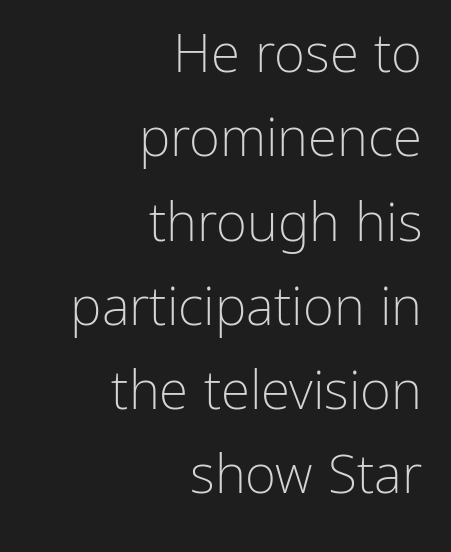
Q: Is the text bold? A: No.
Q: Is the text italic (slanted)? A: No, it is upright.
Q: Is the typeface a serif or a sans-serif typeface? A: Sans-serif.
Q: Is the text underlined? A: No.
Q: How is the paragraph aligned? A: Right-aligned.
Q: Is the spacing between letters normal or unusually wide? A: Normal.
Q: Is the spacing between lines tight, normal or loose? A: Normal.
Q: Width (condensed, normal, or wide)? A: Normal.
Q: Stroke contrast? A: Low.
Q: x-height? A: Medium.
Q: Monospaced? A: No.
